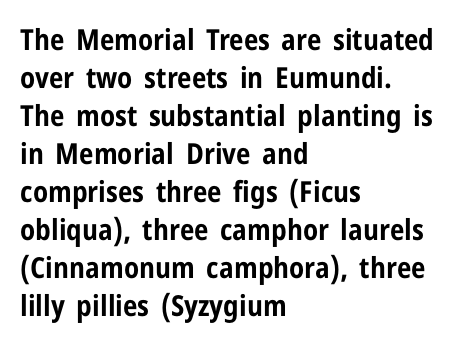
This sample has the flowing, uneven cadence of proportional lettering. Has an underline been added? It has not. Posture: upright roman. Chunky letters — that's bold for sure. This is sans-serif lettering, the kind often seen on screens and signage. Each word holds together tightly as a unit, with standard inter-letter gaps.
